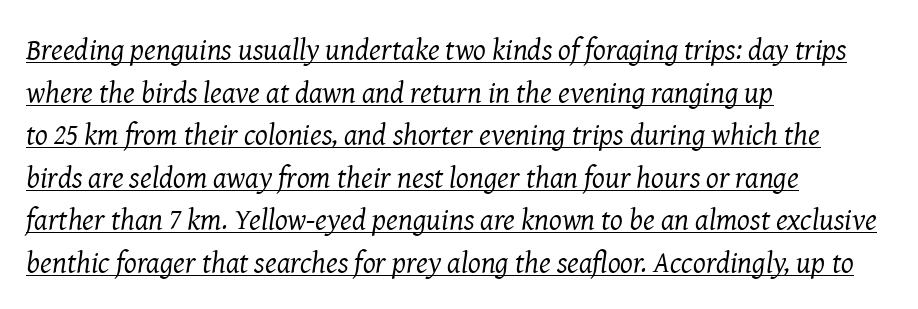
{"serif": "yes", "italic": "yes", "lean": "right", "slant_degrees": 8, "bold": "no", "weight": "regular", "width": "normal", "stroke_contrast": "medium", "x_height": "medium", "monospaced": "no", "underline": "yes", "align": "left", "line_spacing": "normal", "line_spacing_ratio": 1.42, "letter_spacing": "normal", "letter_spacing_em": 0.0, "glyph_px": 30}
